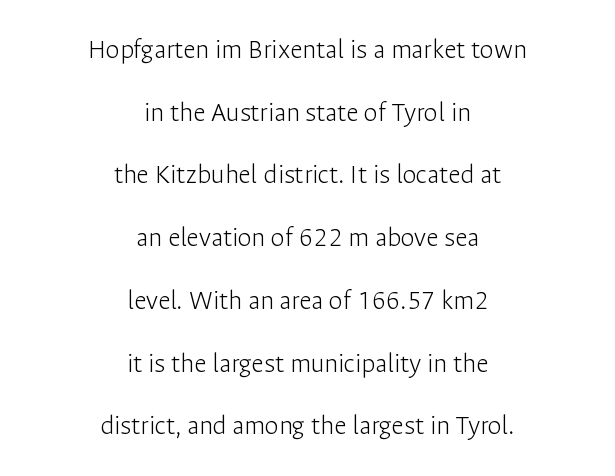
{"serif": "no", "italic": "no", "bold": "no", "weight": "light", "width": "normal", "stroke_contrast": "low", "x_height": "medium", "monospaced": "no", "underline": "no", "align": "center", "line_spacing": "loose", "line_spacing_ratio": 2.24, "letter_spacing": "normal", "letter_spacing_em": 0.0, "glyph_px": 28}
